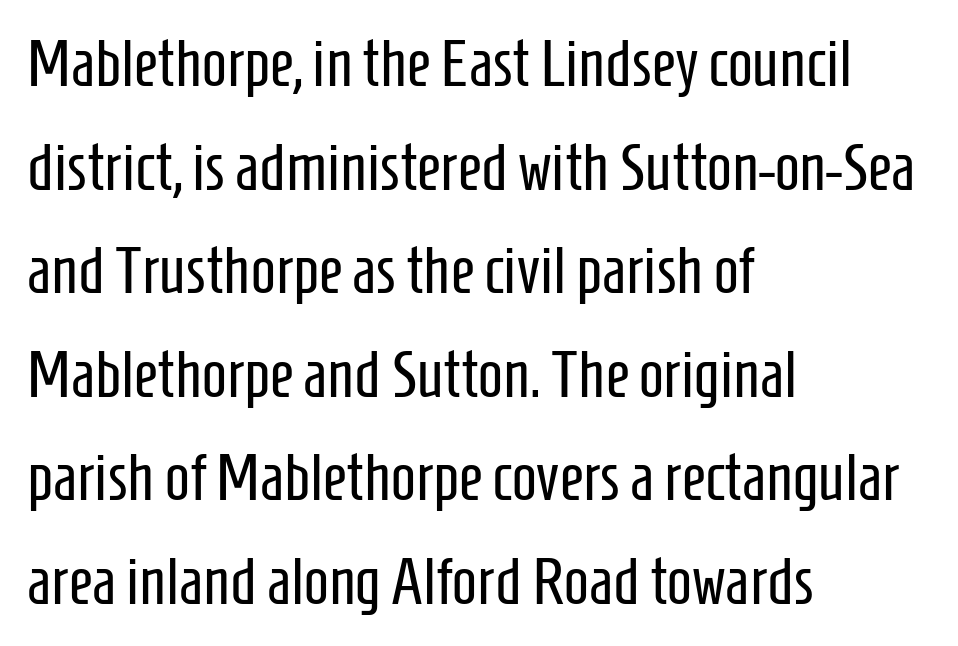
The image shows 66 px regular-weight, condensed sans-serif type, upright; set left-aligned, normal line spacing (1.57x), normal letter spacing, not underlined; low stroke contrast and a medium x-height.
